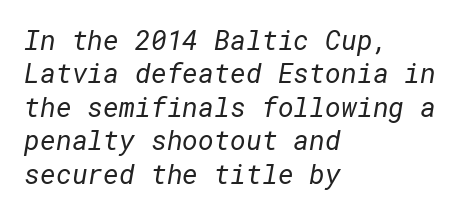
{"bold": "no", "underline": "no", "align": "left", "line_spacing_ratio": 1.24, "letter_spacing": "normal", "letter_spacing_em": 0.0, "glyph_px": 27}
